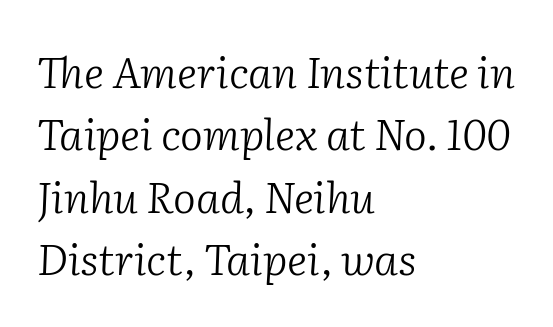
Proportional: the letters do not fall into vertical columns. Tracking here is standard; glyphs follow each other at the usual distance. Posture: slanted. This rendering features lettering with no underline. Horizontal bands of white between lines are of average thickness. These lines stack with their left ends in a neat column.
